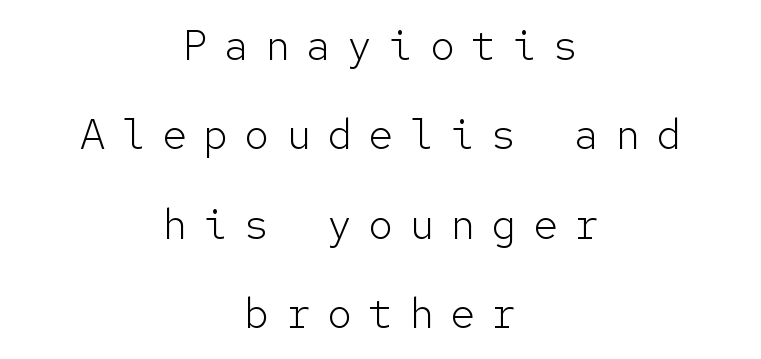
Baseline-to-baseline distance is far greater than the letter height. Style check: upright. The strokes carry an ordinary text weight at most. These lines are centered, leaving both edges ragged. Tracking here is generous; glyphs stand well apart from one another.
